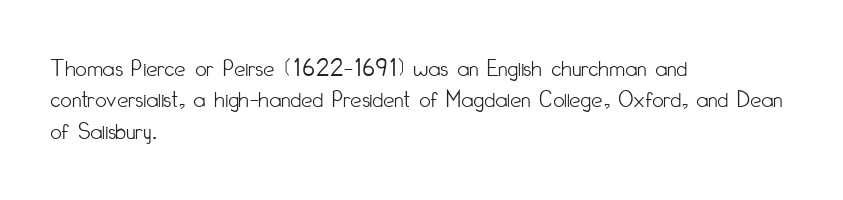
No letter is thick-stroked: the sample isn't bold. This is roman type, the default non-slanted kind. One glance says typical: line gaps are just what's usual. Plain, unruled lines of type. This sample is left-justified, so line endings fall wherever the words run out.
